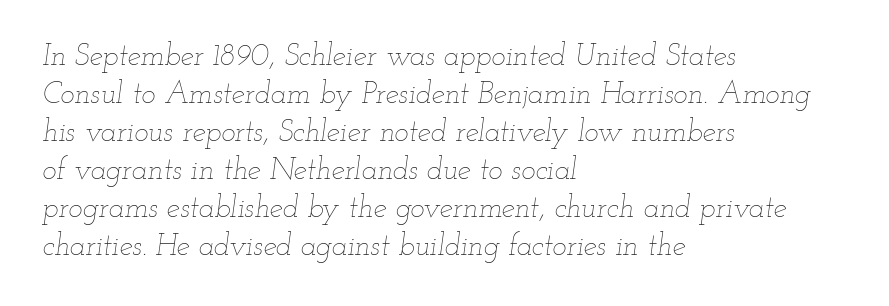
The image shows 30 px thin, wide type, italic (leaning right); set left-aligned, normal line spacing (1.27x), normal letter spacing, not underlined; low stroke contrast and a small x-height.
